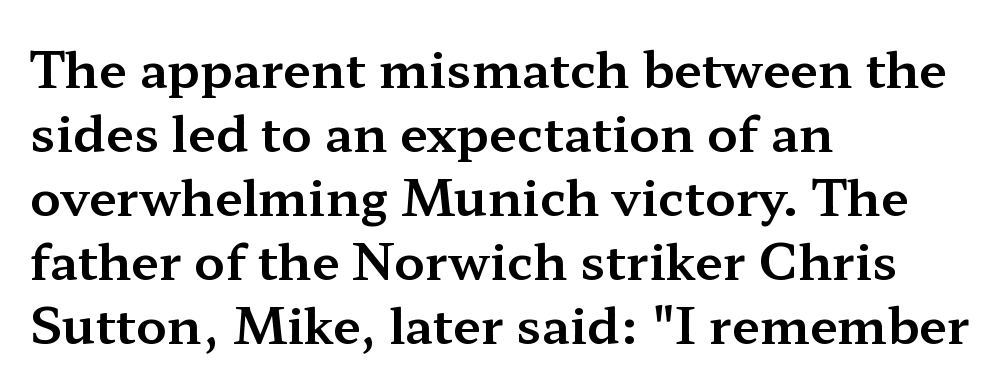
{"serif": "yes", "italic": "no", "width": "wide", "stroke_contrast": "medium", "x_height": "medium", "monospaced": "no", "underline": "no", "align": "left", "line_spacing": "normal", "line_spacing_ratio": 1.28, "letter_spacing": "normal", "letter_spacing_em": 0.0, "glyph_px": 50}
